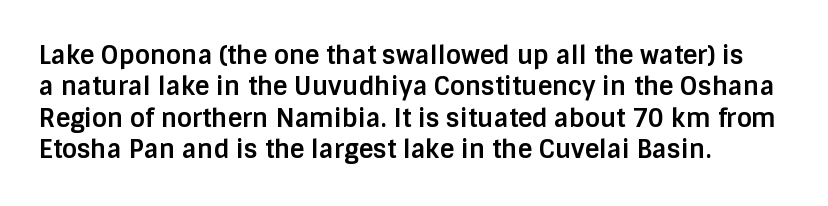
{"italic": "no", "bold": "yes", "underline": "no", "align": "left", "line_spacing": "normal", "line_spacing_ratio": 1.26, "letter_spacing": "normal", "letter_spacing_em": 0.0, "glyph_px": 25}
